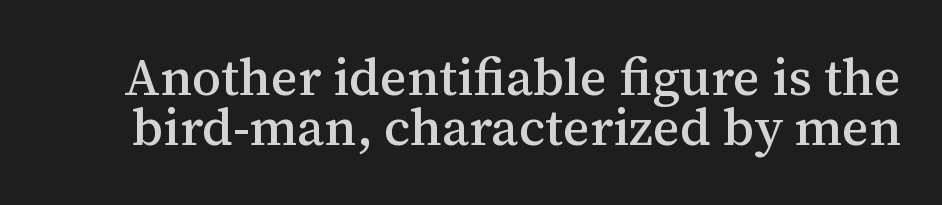
Q: Is the text italic (slanted)? A: No, it is upright.
Q: Is the typeface a serif or a sans-serif typeface? A: Serif.
Q: Is the text underlined? A: No.
Q: Is the spacing between letters normal or unusually wide? A: Normal.
Q: Is the spacing between lines tight, normal or loose? A: Tight.
Q: Width (condensed, normal, or wide)? A: Normal.
Q: Stroke contrast? A: Medium.
Q: x-height? A: Medium.
Q: Monospaced? A: No.
